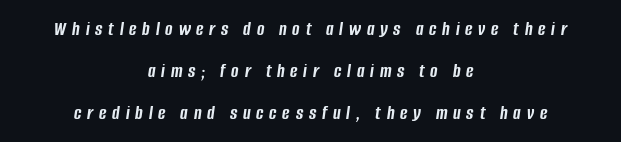
{"italic": "yes", "lean": "right", "slant_degrees": 8, "bold": "yes", "underline": "no", "align": "center", "line_spacing": "loose", "line_spacing_ratio": 2.1, "letter_spacing": "wide", "letter_spacing_em": 0.29, "glyph_px": 20}
